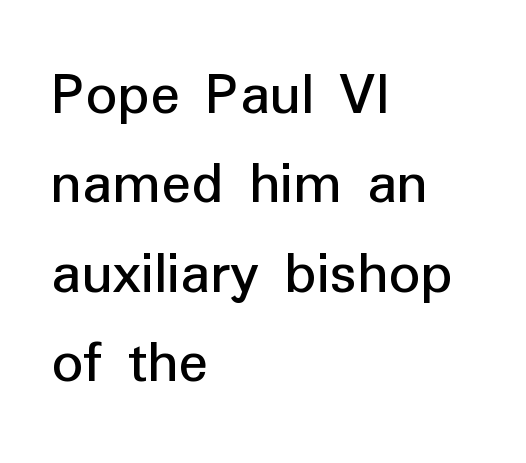
Q: Is the text italic (slanted)? A: No, it is upright.
Q: Is the typeface a serif or a sans-serif typeface? A: Sans-serif.
Q: Is the text underlined? A: No.
Q: How is the paragraph aligned? A: Left-aligned.
Q: Is the spacing between letters normal or unusually wide? A: Normal.
Q: Is the spacing between lines tight, normal or loose? A: Normal.
Q: Width (condensed, normal, or wide)? A: Normal.
Q: Stroke contrast? A: Low.
Q: x-height? A: Medium.
Q: Monospaced? A: No.
